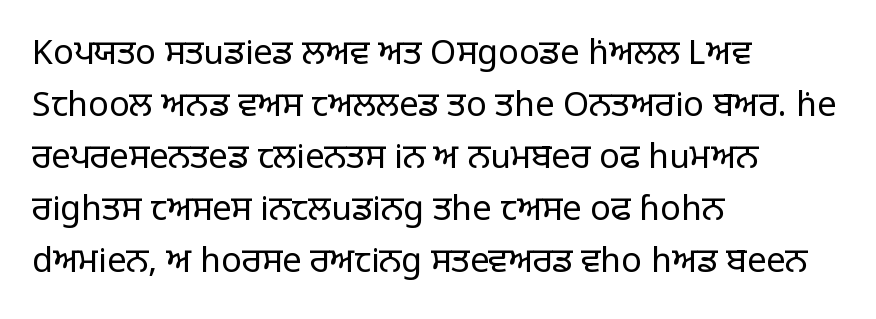
Q: Is the text bold? A: No.
Q: Is the text italic (slanted)? A: No, it is upright.
Q: Is the typeface a serif or a sans-serif typeface? A: Sans-serif.
Q: Is the text underlined? A: No.
Q: How is the paragraph aligned? A: Left-aligned.
Q: Is the spacing between letters normal or unusually wide? A: Normal.
Q: Is the spacing between lines tight, normal or loose? A: Normal.
Q: Width (condensed, normal, or wide)? A: Normal.
Q: Stroke contrast? A: Low.
Q: x-height? A: Large.
Q: Monospaced? A: No.
